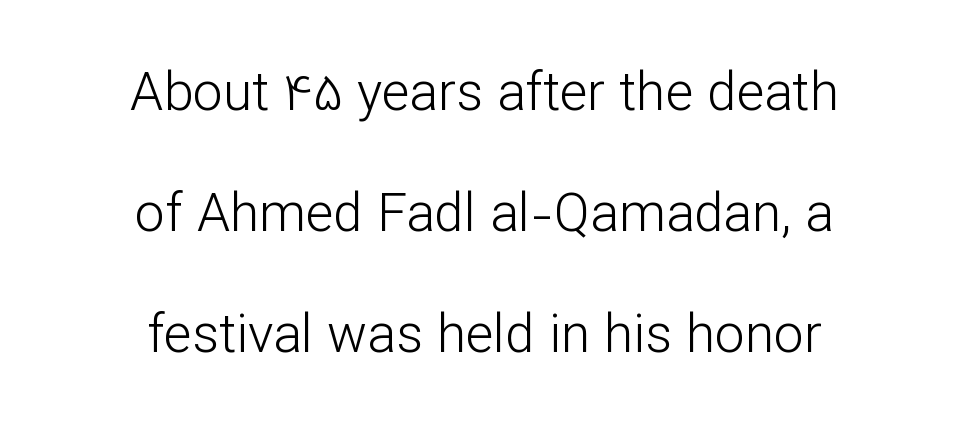
{"serif": "no", "italic": "no", "bold": "no", "weight": "light", "width": "normal", "stroke_contrast": "low", "x_height": "medium", "monospaced": "no", "underline": "no", "align": "center", "line_spacing": "loose", "line_spacing_ratio": 2.28, "letter_spacing": "normal", "letter_spacing_em": 0.0, "glyph_px": 53}
